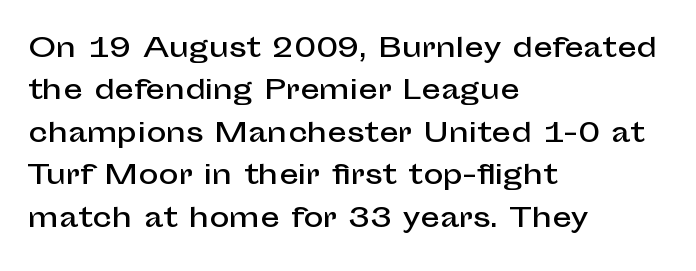
{"italic": "no", "underline": "no", "align": "left", "line_spacing": "normal", "line_spacing_ratio": 1.57, "letter_spacing": "normal", "letter_spacing_em": 0.0, "glyph_px": 27}
